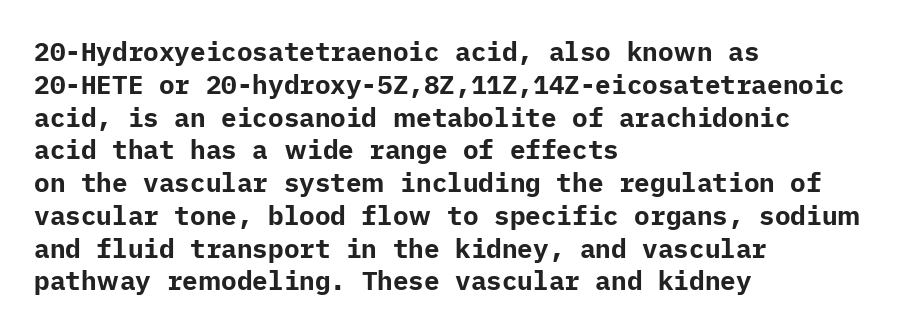
Reading down the column, the eye jumps a familiar distance to each next line. The passage shown is not underscored anywhere. Its strokes are broad and dark, the hallmark of bold type. Quick note: not italic, upright. Observe the ordinary spacing: letters are neighbours, not strangers. Line beginnings align vertically; line endings do not.
